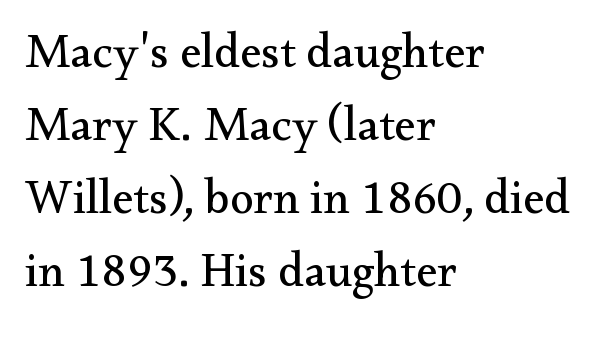
The image shows 48 px regular-weight serif type, upright; set left-aligned, normal line spacing (1.52x), normal letter spacing, not underlined; medium stroke contrast and a small x-height.
